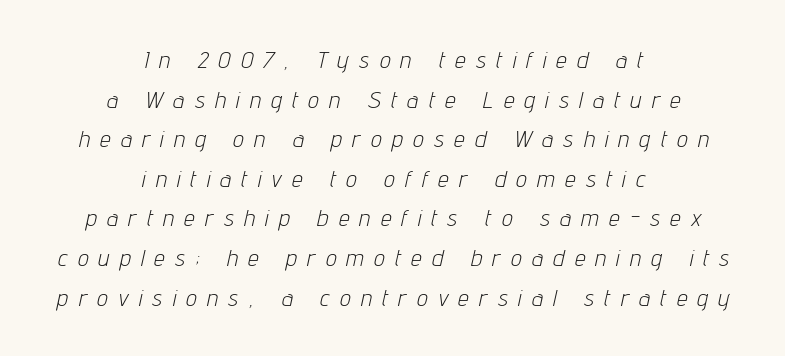
Q: Is the text bold? A: No.
Q: Is the text italic (slanted)? A: Yes, it leans right by about 12 degrees.
Q: Is the text underlined? A: No.
Q: How is the paragraph aligned? A: Centered.
Q: Is the spacing between letters normal or unusually wide? A: Unusually wide.
Q: Is the spacing between lines tight, normal or loose? A: Normal.
